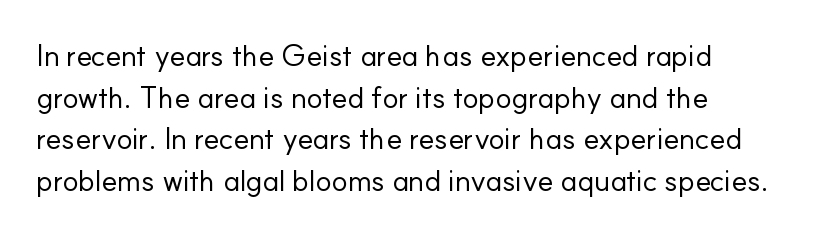
Q: Is the text bold? A: No.
Q: Is the text italic (slanted)? A: No, it is upright.
Q: Is the typeface a serif or a sans-serif typeface? A: Sans-serif.
Q: Is the text underlined? A: No.
Q: How is the paragraph aligned? A: Left-aligned.
Q: Is the spacing between letters normal or unusually wide? A: Normal.
Q: Is the spacing between lines tight, normal or loose? A: Normal.
Q: Width (condensed, normal, or wide)? A: Normal.
Q: Stroke contrast? A: Low.
Q: x-height? A: Small.
Q: Monospaced? A: No.
